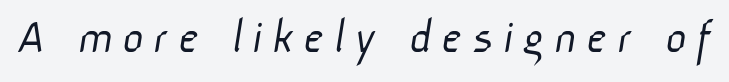
The image shows 51 px light sans-serif type; set not underlined; low stroke contrast and a medium x-height.
